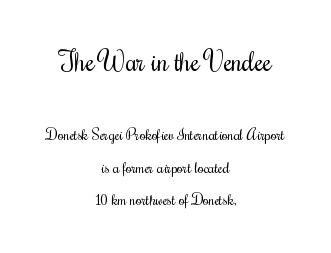
Q: Is the text bold? A: No.
Q: Is the text italic (slanted)? A: Yes.
Q: Is the text underlined? A: No.
Q: How is the paragraph aligned? A: Centered.
Q: Is the spacing between letters normal or unusually wide? A: Normal.
Q: Is the spacing between lines tight, normal or loose? A: Loose.
Q: Which block of text is set in a larger size, the first (top) or the second (bottom)? A: The first (top) one.
